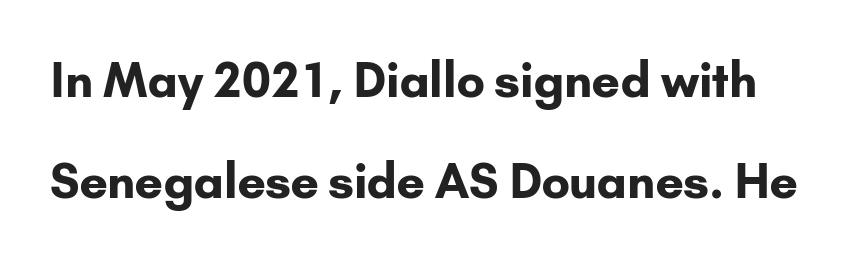
The image shows 47 px bold sans-serif type, upright; set loose line spacing (2.14x), normal letter spacing, not underlined; low stroke contrast and a small x-height.
